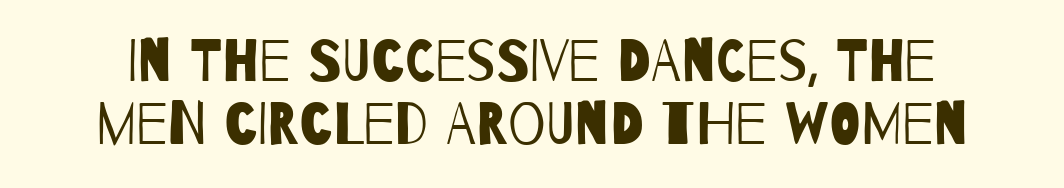
{"serif": "no", "bold": "no", "weight": "regular", "width": "condensed", "stroke_contrast": "low", "x_height": "large", "monospaced": "no", "underline": "no", "line_spacing": "tight", "line_spacing_ratio": 1.06, "letter_spacing": "normal", "letter_spacing_em": 0.0, "glyph_px": 59}
